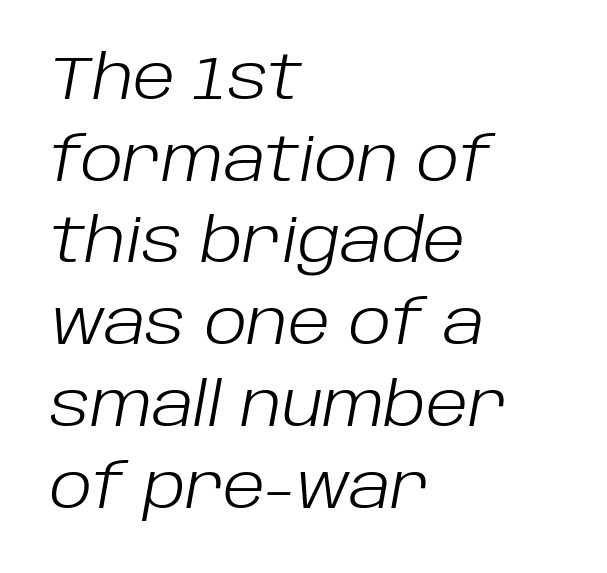
You could not count columns in this text — the font is proportionally spaced. Posture: slanted. The zone under the glyphs is completely vacant. The letterforms sit shoulder to shoulder at normal distance.
